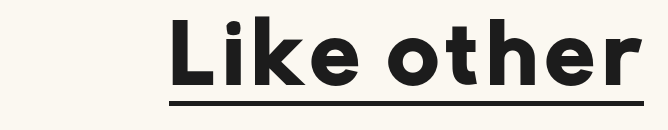
Q: Is the text italic (slanted)? A: No, it is upright.
Q: Is the typeface a serif or a sans-serif typeface? A: Sans-serif.
Q: Is the text underlined? A: Yes.
Q: Width (condensed, normal, or wide)? A: Normal.
Q: Stroke contrast? A: Low.
Q: x-height? A: Medium.
Q: Monospaced? A: No.
